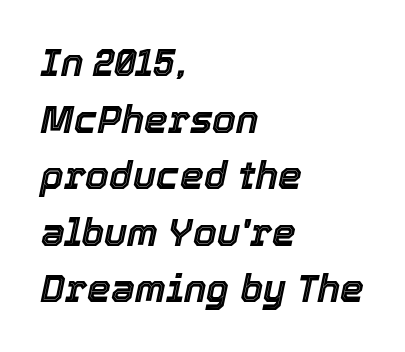
Q: Is the text italic (slanted)? A: Yes, it leans right by about 12 degrees.
Q: Is the text underlined? A: No.
Q: How is the paragraph aligned? A: Left-aligned.
Q: Is the spacing between letters normal or unusually wide? A: Normal.
Q: Is the spacing between lines tight, normal or loose? A: Normal.
Q: Width (condensed, normal, or wide)? A: Normal.
Q: x-height? A: Medium.
Q: Monospaced? A: No.
